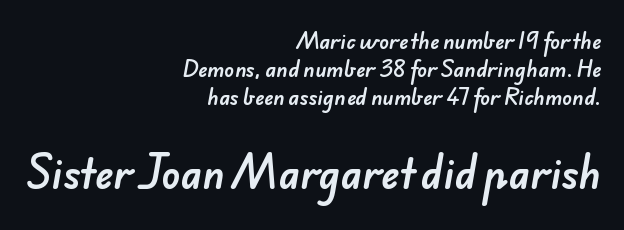
{"serif": "no", "width": "normal", "stroke_contrast": "low", "x_height": "small", "monospaced": "no", "underline": "no", "align": "right", "line_spacing": "normal", "line_spacing_ratio": 1.39, "letter_spacing": "normal", "letter_spacing_em": 0.0, "larger_block": "second", "size_ratio": 1.95, "glyph_px": 39}
